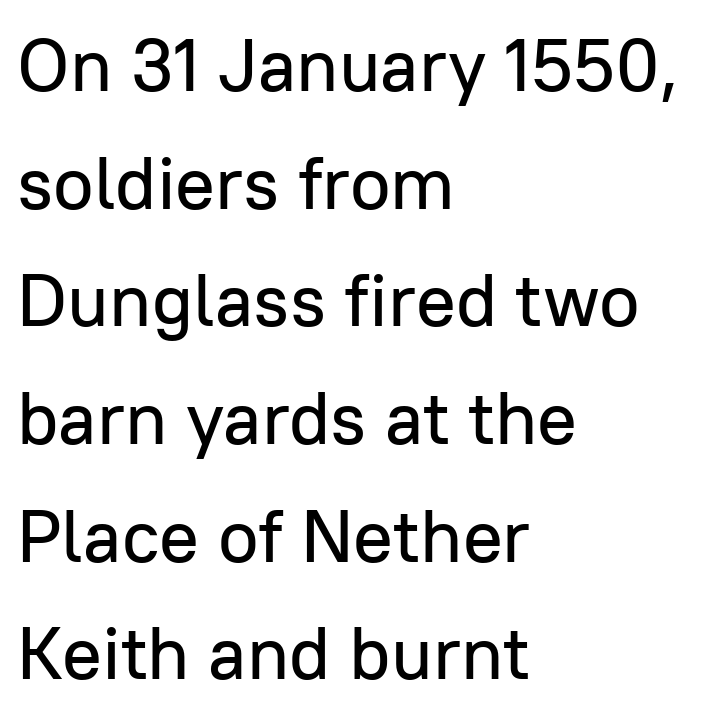
Q: Is the text italic (slanted)? A: No, it is upright.
Q: Is the typeface a serif or a sans-serif typeface? A: Sans-serif.
Q: Is the text underlined? A: No.
Q: How is the paragraph aligned? A: Left-aligned.
Q: Is the spacing between letters normal or unusually wide? A: Normal.
Q: Is the spacing between lines tight, normal or loose? A: Normal.
Q: Width (condensed, normal, or wide)? A: Normal.
Q: Stroke contrast? A: Low.
Q: x-height? A: Medium.
Q: Monospaced? A: No.
